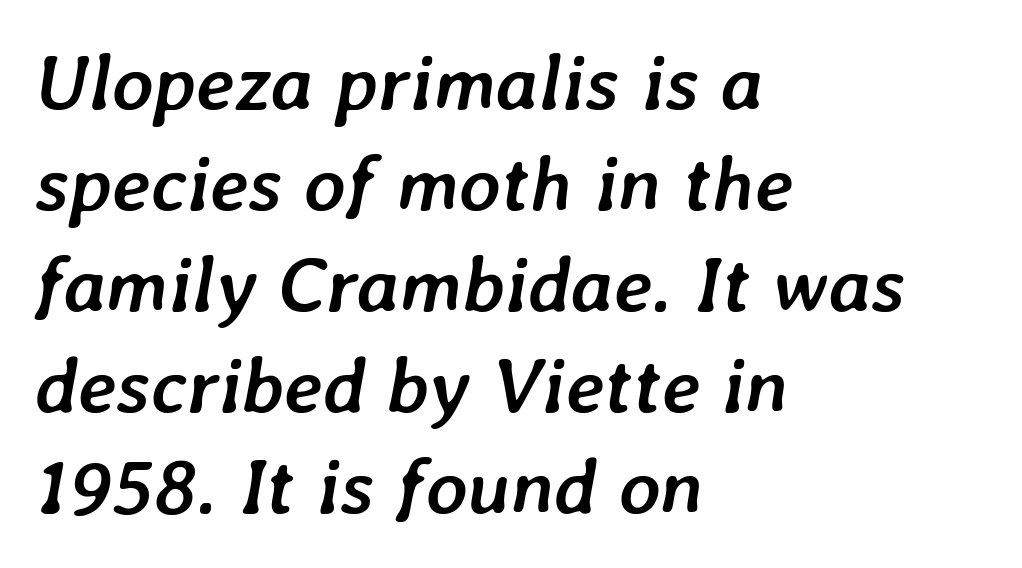
Q: Is the text bold? A: Yes.
Q: Is the text italic (slanted)? A: Yes, it leans right by about 7 degrees.
Q: Is the text underlined? A: No.
Q: How is the paragraph aligned? A: Left-aligned.
Q: Is the spacing between letters normal or unusually wide? A: Normal.
Q: Is the spacing between lines tight, normal or loose? A: Normal.
Q: Width (condensed, normal, or wide)? A: Normal.
Q: Stroke contrast? A: Low.
Q: x-height? A: Medium.
Q: Monospaced? A: No.
